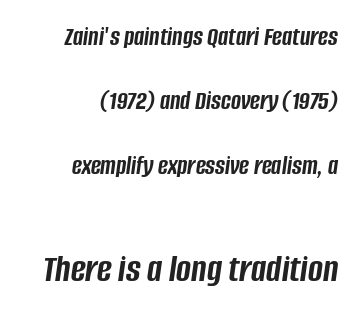
The image shows 40 px semibold, condensed type, italic (leaning right); set right-aligned, loose line spacing (2.38x), normal letter spacing, not underlined; the second (bottom) block is 1.48x larger; low stroke contrast and a large x-height.
